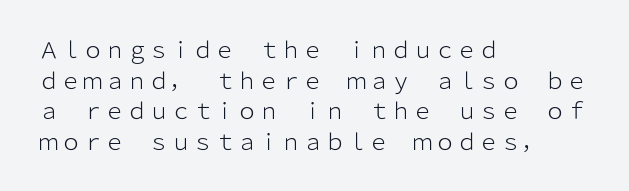
Here the glyphs are tracked normally, forming tight word shapes. This sample keeps an unexceptional amount of space between lines. Every character sits straight up, as roman type does. Each stroke keeps to a modest, everyday thickness or less. This rendering uses left alignment, leaving the right contour irregular. Descenders are the only things crossing below the line.
